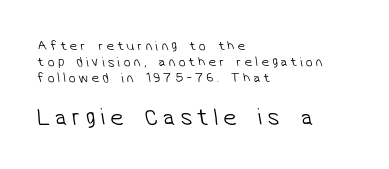
The tracking reads as deliberately expanded to a designer's eye. Line starts are locked; line ends wander. The gap between lines stays unmarked. Which of the two is more prominent by size? The second, at the bottom.
